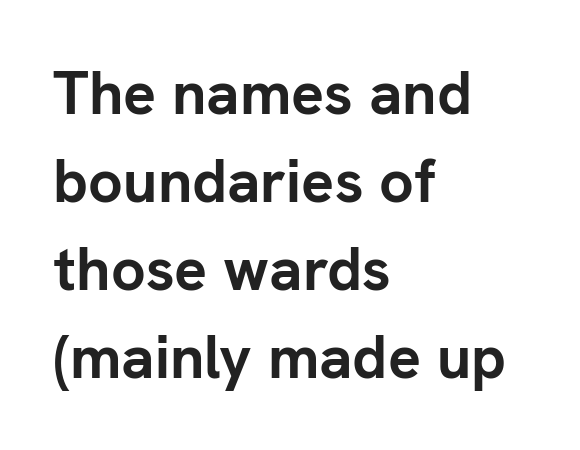
{"serif": "no", "italic": "no", "bold": "yes", "weight": "semibold", "width": "normal", "stroke_contrast": "low", "x_height": "medium", "monospaced": "no", "underline": "no", "align": "left", "line_spacing": "normal", "line_spacing_ratio": 1.44, "letter_spacing": "normal", "letter_spacing_em": 0.0, "glyph_px": 61}
